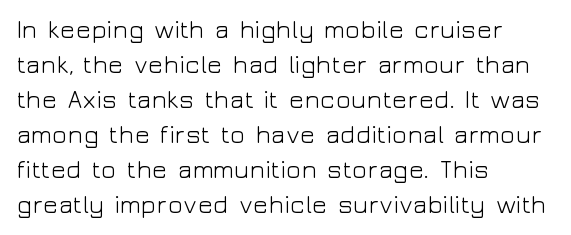
{"italic": "no", "bold": "no", "underline": "no", "align": "left", "line_spacing": "normal", "line_spacing_ratio": 1.4, "letter_spacing": "normal", "letter_spacing_em": 0.0, "glyph_px": 25}
